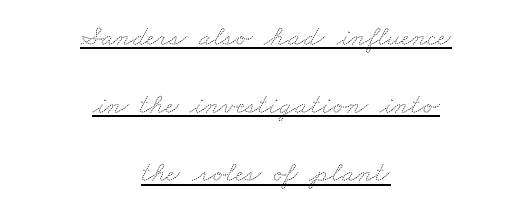
Q: Is the text bold? A: No.
Q: Is the text underlined? A: Yes.
Q: How is the paragraph aligned? A: Centered.
Q: Is the spacing between letters normal or unusually wide? A: Normal.
Q: Is the spacing between lines tight, normal or loose? A: Loose.
Q: Width (condensed, normal, or wide)? A: Wide.
Q: Stroke contrast? A: Medium.
Q: x-height? A: Small.
Q: Monospaced? A: No.
